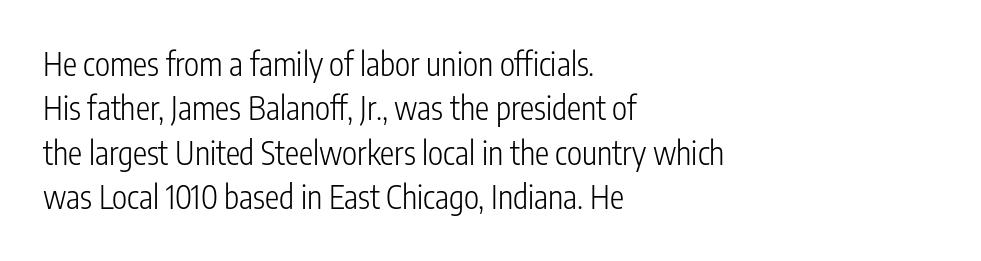
Q: Is the text bold? A: No.
Q: Is the text italic (slanted)? A: No, it is upright.
Q: Is the typeface a serif or a sans-serif typeface? A: Sans-serif.
Q: Is the text underlined? A: No.
Q: How is the paragraph aligned? A: Left-aligned.
Q: Is the spacing between letters normal or unusually wide? A: Normal.
Q: Is the spacing between lines tight, normal or loose? A: Normal.
Q: Width (condensed, normal, or wide)? A: Condensed.
Q: Stroke contrast? A: Low.
Q: x-height? A: Medium.
Q: Monospaced? A: No.
